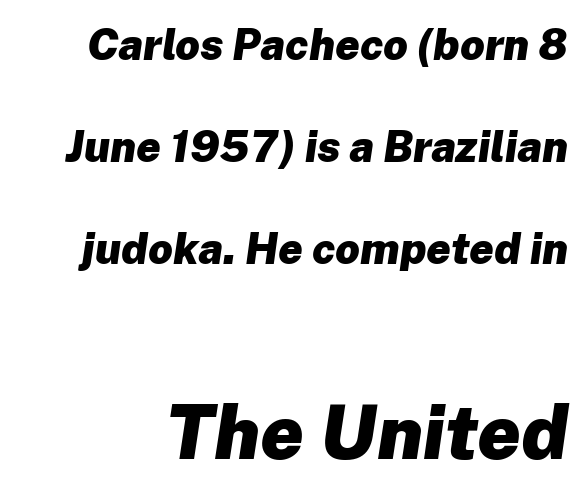
{"italic": "yes", "lean": "right", "slant_degrees": 8, "bold": "yes", "weight": "heavy", "width": "normal", "stroke_contrast": "low", "x_height": "medium", "monospaced": "no", "underline": "no", "line_spacing": "loose", "line_spacing_ratio": 2.37, "letter_spacing": "normal", "letter_spacing_em": 0.0, "larger_block": "second", "size_ratio": 1.77, "glyph_px": 76}
